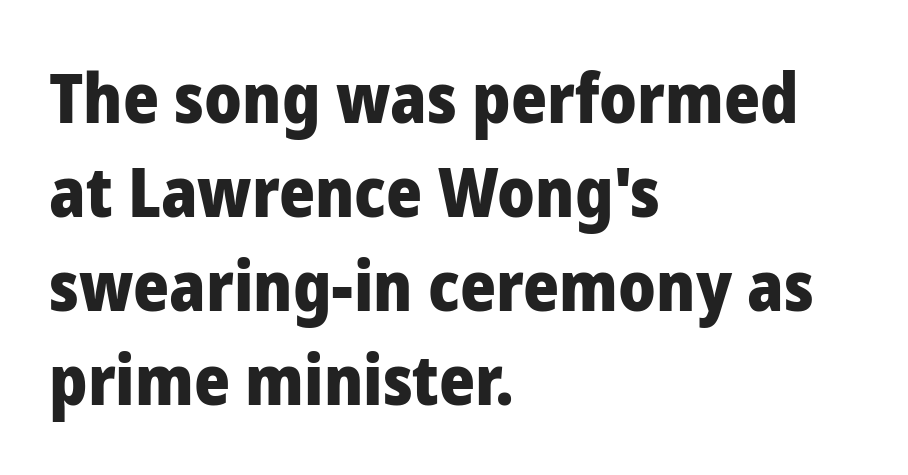
Q: Is the text bold? A: Yes.
Q: Is the text italic (slanted)? A: No, it is upright.
Q: Is the typeface a serif or a sans-serif typeface? A: Sans-serif.
Q: Is the text underlined? A: No.
Q: How is the paragraph aligned? A: Left-aligned.
Q: Is the spacing between letters normal or unusually wide? A: Normal.
Q: Is the spacing between lines tight, normal or loose? A: Normal.
Q: Width (condensed, normal, or wide)? A: Normal.
Q: Stroke contrast? A: Low.
Q: x-height? A: Medium.
Q: Monospaced? A: No.
